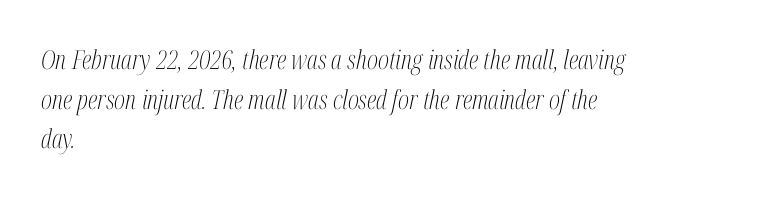
The image shows 26 px text type, italic (leaning right); set left-aligned, normal line spacing (1.52x), normal letter spacing, not underlined.
